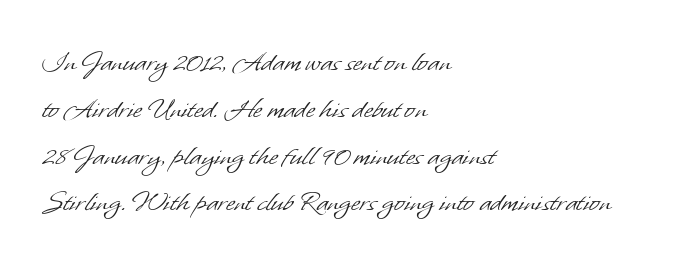
{"serif": "no", "bold": "no", "weight": "light", "width": "normal", "stroke_contrast": "low", "x_height": "small", "monospaced": "no", "underline": "no", "align": "left", "line_spacing": "normal", "line_spacing_ratio": 1.51, "letter_spacing": "normal", "letter_spacing_em": 0.0, "glyph_px": 31}
